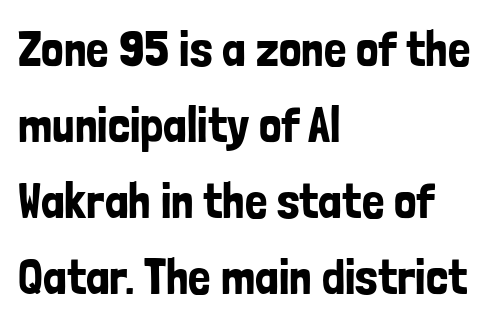
The font's upright variant was chosen for this text. Leading matches the norm, producing a regular column. Glance below the letters and you will spot only blank space. The passage shown is typeset with a sans-serif family.
